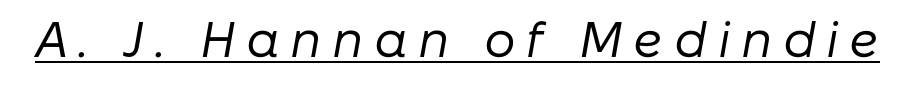
{"italic": "yes", "lean": "right", "slant_degrees": 10, "bold": "no", "weight": "regular", "width": "normal", "stroke_contrast": "low", "x_height": "medium", "monospaced": "no", "underline": "yes", "letter_spacing": "wide", "letter_spacing_em": 0.21, "glyph_px": 50}
